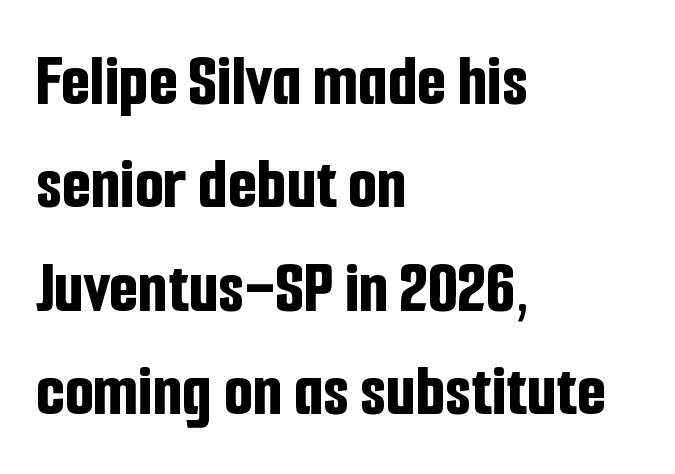
Q: Is the text bold? A: Yes.
Q: Is the text italic (slanted)? A: No, it is upright.
Q: Is the typeface a serif or a sans-serif typeface? A: Sans-serif.
Q: Is the text underlined? A: No.
Q: How is the paragraph aligned? A: Left-aligned.
Q: Is the spacing between letters normal or unusually wide? A: Normal.
Q: Is the spacing between lines tight, normal or loose? A: Normal.
Q: Width (condensed, normal, or wide)? A: Condensed.
Q: Stroke contrast? A: Low.
Q: x-height? A: Medium.
Q: Monospaced? A: No.
